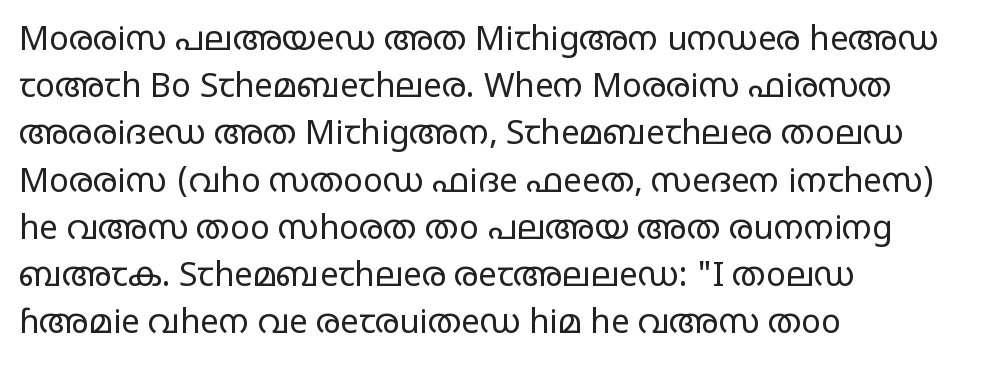
{"serif": "no", "italic": "no", "bold": "no", "weight": "regular", "width": "wide", "stroke_contrast": "low", "x_height": "large", "monospaced": "no", "underline": "no", "align": "left", "line_spacing": "normal", "line_spacing_ratio": 1.43, "letter_spacing": "normal", "letter_spacing_em": 0.0, "glyph_px": 33}
